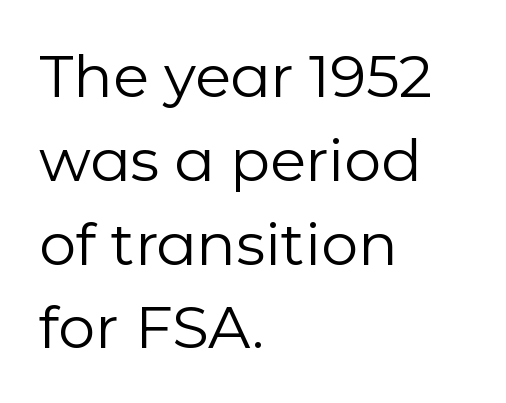
{"serif": "no", "italic": "no", "bold": "no", "weight": "regular", "width": "normal", "stroke_contrast": "low", "x_height": "medium", "monospaced": "no", "underline": "no", "align": "left", "line_spacing": "normal", "line_spacing_ratio": 1.42, "letter_spacing": "normal", "letter_spacing_em": 0.0, "glyph_px": 59}
